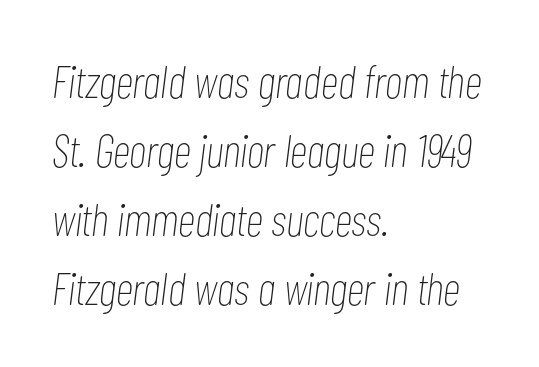
{"italic": "yes", "lean": "right", "slant_degrees": 7, "bold": "no", "weight": "thin", "width": "condensed", "stroke_contrast": "low", "x_height": "medium", "monospaced": "no", "underline": "no", "align": "left", "line_spacing": "normal", "line_spacing_ratio": 1.5, "letter_spacing": "normal", "letter_spacing_em": 0.0, "glyph_px": 46}
